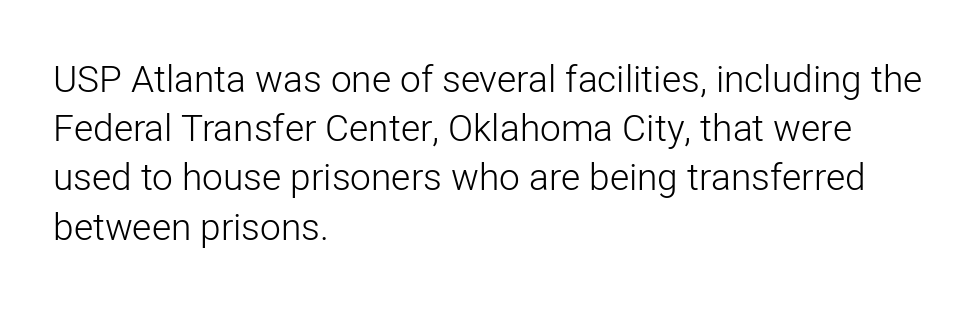
The image shows 37 px light sans-serif type, upright; set left-aligned, normal line spacing (1.33x), normal letter spacing, not underlined; low stroke contrast and a medium x-height.
